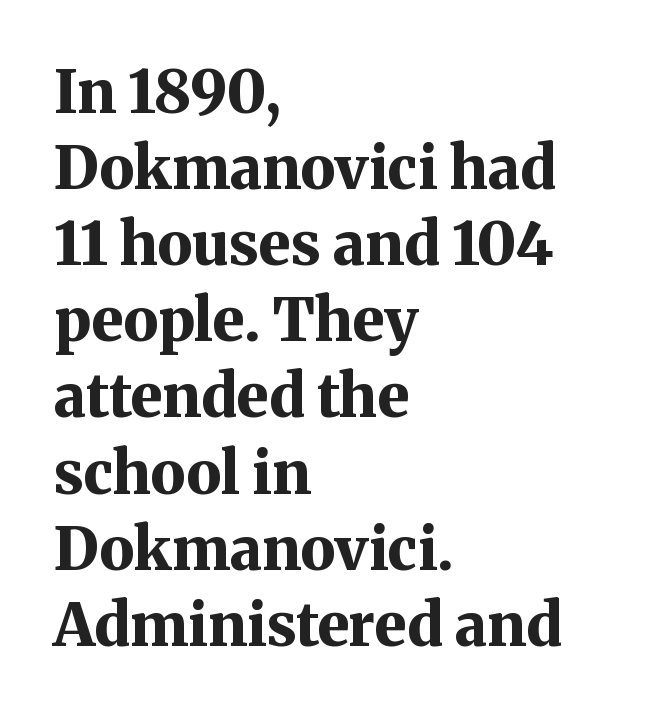
The ragged edge is on the right, which tells us the setting is flush left. A bare baseline throughout the passage. The text was rendered using a seriffed face with decorative stroke endings. Glyph-to-glyph distance matches everyday printed text. Summary of weight: heavy, a full bold. Unlike italic type, these characters show no tilt at all.
